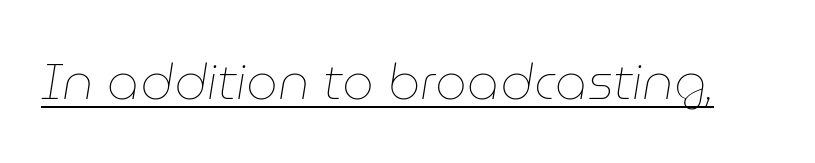
{"italic": "yes", "lean": "right", "slant_degrees": 9, "bold": "no", "weight": "thin", "width": "normal", "stroke_contrast": "low", "x_height": "medium", "monospaced": "no", "underline": "yes", "letter_spacing": "normal", "letter_spacing_em": 0.0, "glyph_px": 50}
